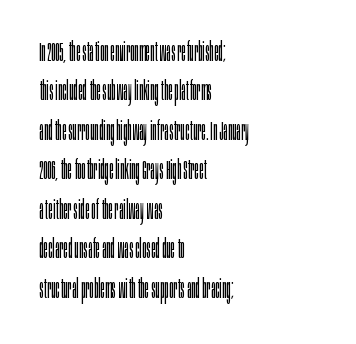
The image shows 27 px text type, upright; set left-aligned, normal line spacing (1.46x), normal letter spacing, not underlined.
